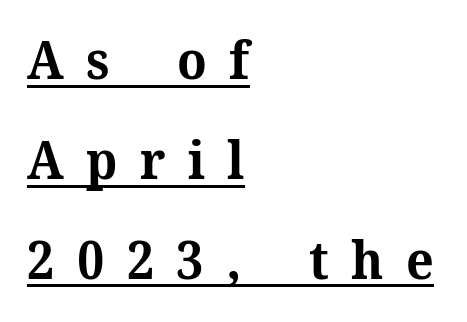
You could not count columns in this text — the font is proportionally spaced. Notice how a bar underscores the lettering throughout. The typesetter chose a ragged-right arrangement here. Successive baselines arrive slowly, with a big drop between each. Italic? Not at all — the glyphs are vertical. You could only call the tracking loose — the letters float apart.
